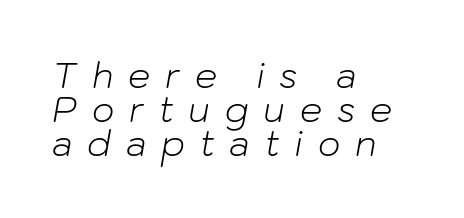
Compared with a typical body face, this is equally light or lighter still. Just letters on the line, the space beneath them empty. Teacher's note: observe the even left margin — that is flush-left alignment. Vertically, the passage feels compressed, each row crowding the next. Look at the tracking — it's clearly loosened, letters drifting apart.
